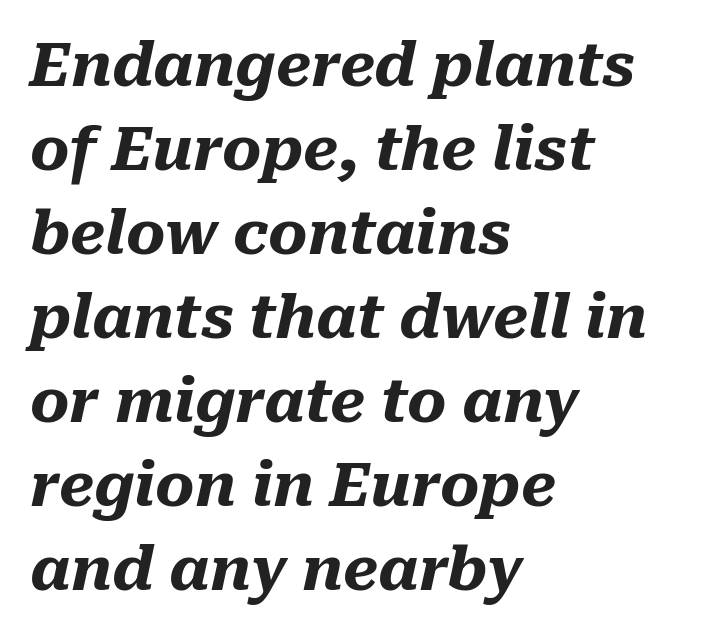
{"italic": "yes", "lean": "right", "slant_degrees": 10, "bold": "yes", "weight": "heavy", "width": "normal", "stroke_contrast": "medium", "x_height": "medium", "monospaced": "no", "underline": "no", "align": "left", "line_spacing": "normal", "line_spacing_ratio": 1.4, "letter_spacing": "normal", "letter_spacing_em": 0.0, "glyph_px": 60}
